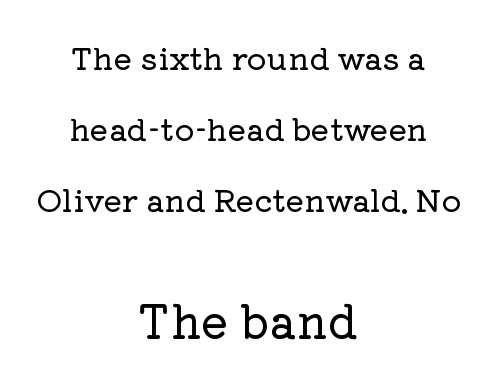
The image shows 46 px serif type, upright; set centered, loose line spacing (2.29x), normal letter spacing, not underlined; the second (bottom) block is 1.48x larger; low stroke contrast and a medium x-height.
